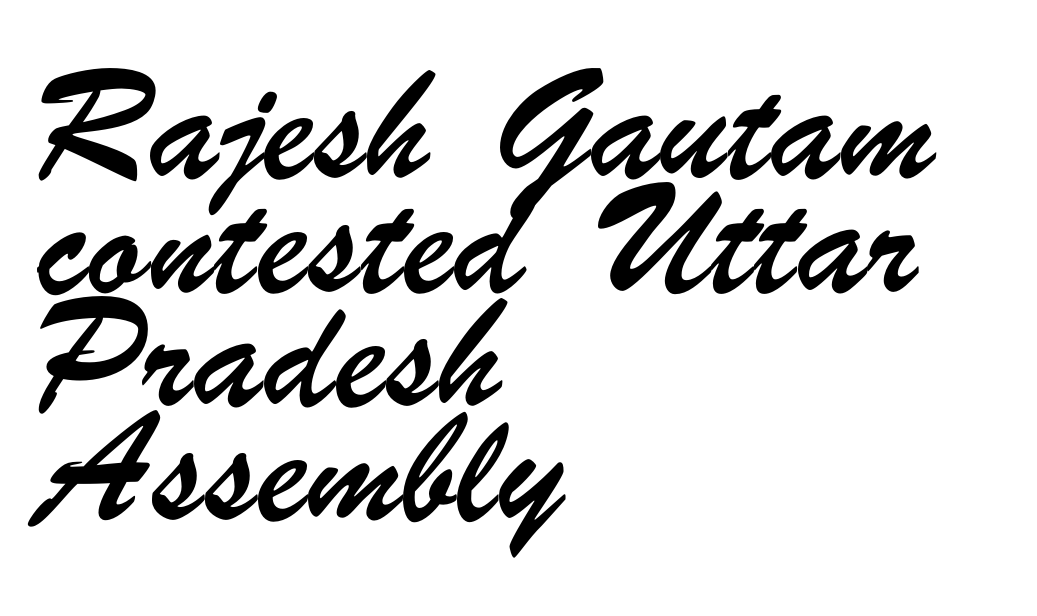
Q: Is the typeface a serif or a sans-serif typeface? A: Sans-serif.
Q: Is the text underlined? A: No.
Q: How is the paragraph aligned? A: Left-aligned.
Q: Is the spacing between letters normal or unusually wide? A: Normal.
Q: Is the spacing between lines tight, normal or loose? A: Normal.
Q: Width (condensed, normal, or wide)? A: Condensed.
Q: Stroke contrast? A: Low.
Q: x-height? A: Small.
Q: Monospaced? A: No.
